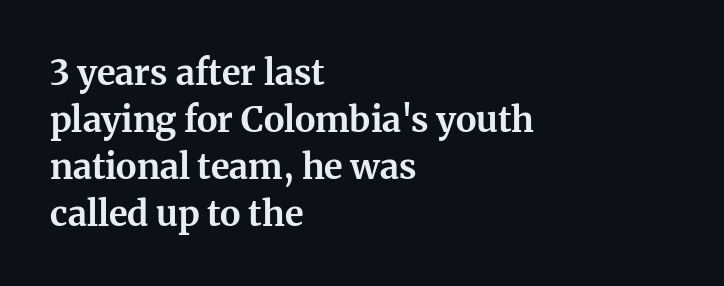
The image shows 35 px bold serif type, upright; set left-aligned, normal line spacing (1.34x), normal letter spacing, not underlined; medium stroke contrast and a medium x-height.
